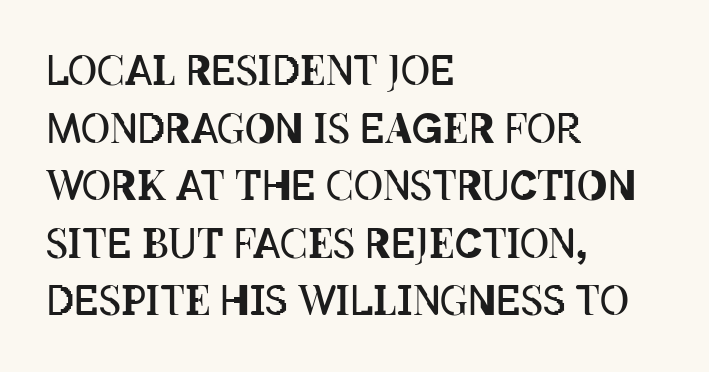
The image shows 40 px regular-weight, condensed type, upright; set left-aligned, normal line spacing (1.44x), normal letter spacing, not underlined; low stroke contrast and a large x-height.
